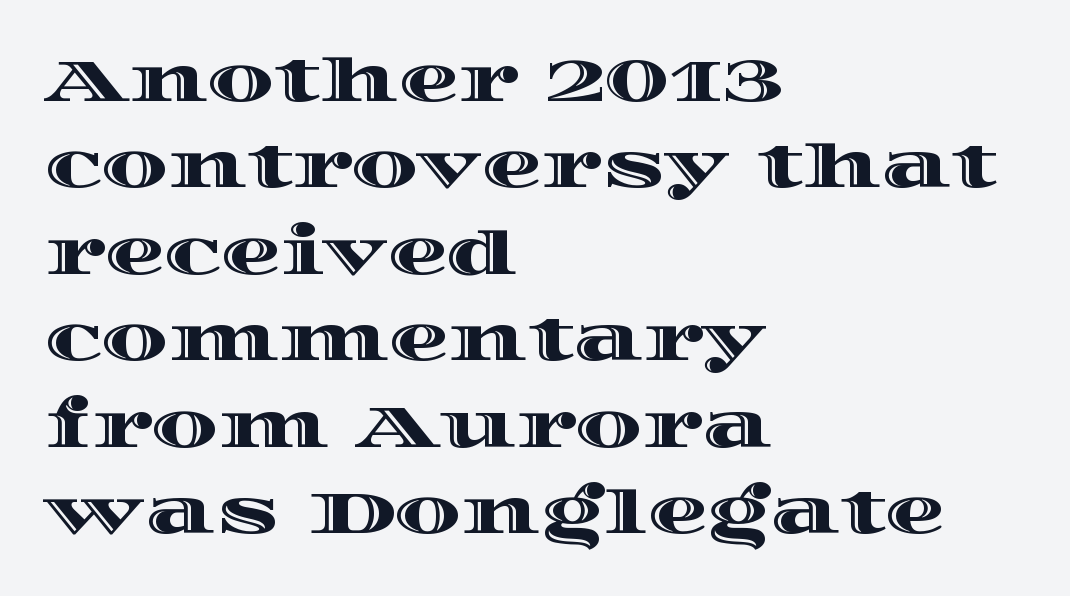
{"italic": "no", "width": "wide", "x_height": "large", "monospaced": "no", "underline": "no", "align": "left", "line_spacing": "normal", "line_spacing_ratio": 1.44, "letter_spacing": "normal", "letter_spacing_em": 0.0, "glyph_px": 60}
